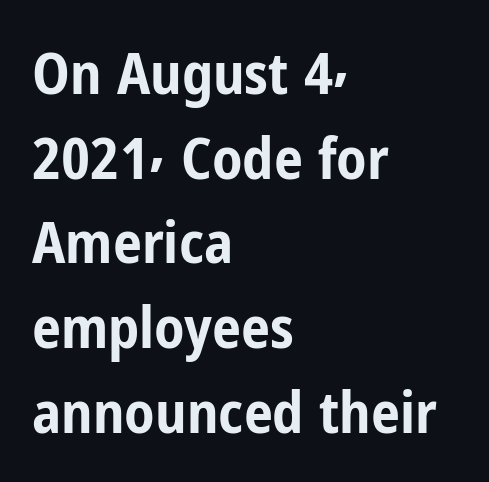
Q: Is the text bold? A: Yes.
Q: Is the text italic (slanted)? A: No, it is upright.
Q: Is the typeface a serif or a sans-serif typeface? A: Sans-serif.
Q: Is the text underlined? A: No.
Q: How is the paragraph aligned? A: Left-aligned.
Q: Is the spacing between letters normal or unusually wide? A: Normal.
Q: Is the spacing between lines tight, normal or loose? A: Normal.
Q: Width (condensed, normal, or wide)? A: Condensed.
Q: Stroke contrast? A: Low.
Q: x-height? A: Medium.
Q: Monospaced? A: No.
